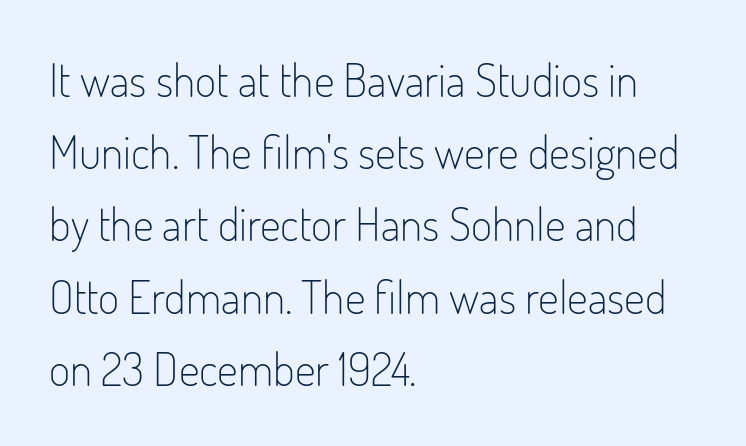
Spacing verdict: proportional, widths tailored to each character. Check under the words: just untouched page. How would I describe the line gaps? Plain and ordinary. Counters stay open thanks to moderate or lighter strokes. What stands out about the letter spacing? Nothing — it is the standard amount. Type style note: lacks serifs.
